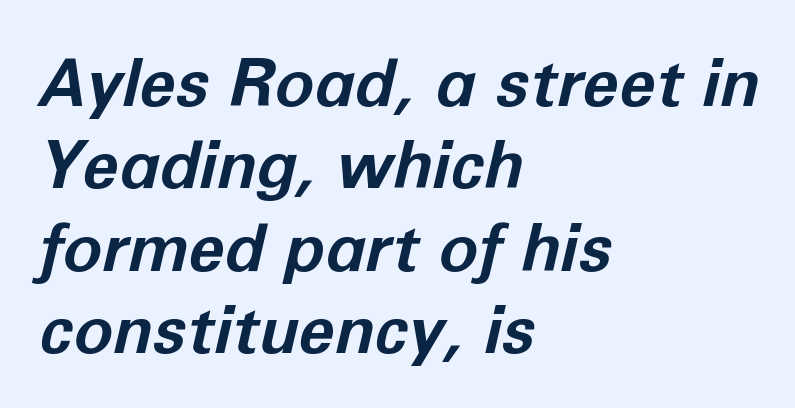
Q: Is the text bold? A: Yes.
Q: Is the text italic (slanted)? A: Yes, it leans right by about 12 degrees.
Q: Is the text underlined? A: No.
Q: How is the paragraph aligned? A: Left-aligned.
Q: Is the spacing between letters normal or unusually wide? A: Normal.
Q: Is the spacing between lines tight, normal or loose? A: Normal.
Q: Width (condensed, normal, or wide)? A: Normal.
Q: Stroke contrast? A: Low.
Q: x-height? A: Medium.
Q: Monospaced? A: No.
